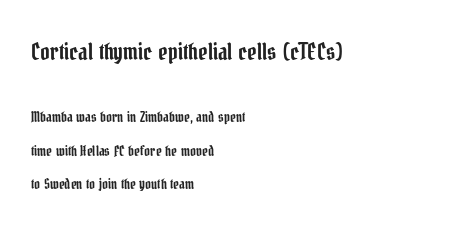
{"italic": "no", "underline": "no", "align": "left", "line_spacing": "loose", "line_spacing_ratio": 2.39, "letter_spacing": "normal", "letter_spacing_em": 0.0, "larger_block": "first", "size_ratio": 1.64, "glyph_px": 23}
